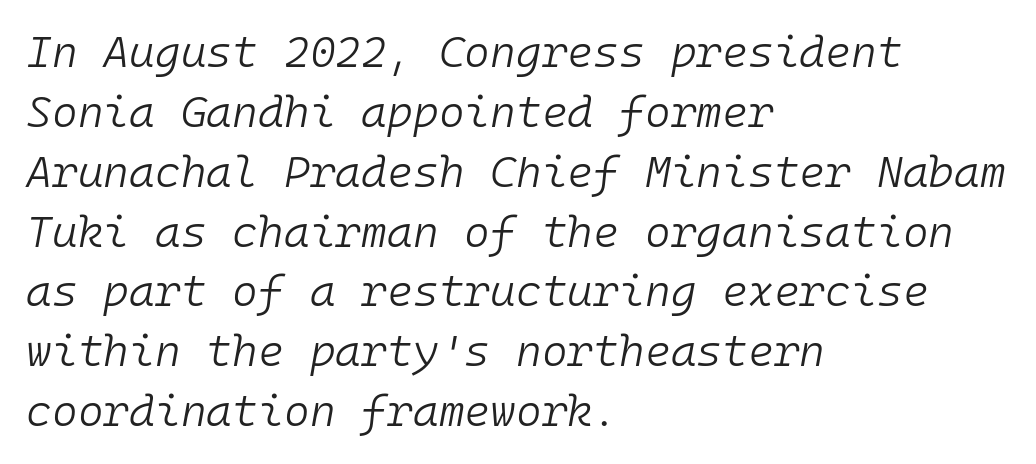
Q: Is the text bold? A: No.
Q: Is the text italic (slanted)? A: Yes, it leans right by about 10 degrees.
Q: Is the text underlined? A: No.
Q: How is the paragraph aligned? A: Left-aligned.
Q: Is the spacing between letters normal or unusually wide? A: Normal.
Q: Is the spacing between lines tight, normal or loose? A: Normal.
Q: Width (condensed, normal, or wide)? A: Normal.
Q: Stroke contrast? A: Low.
Q: x-height? A: Medium.
Q: Monospaced? A: Yes.
